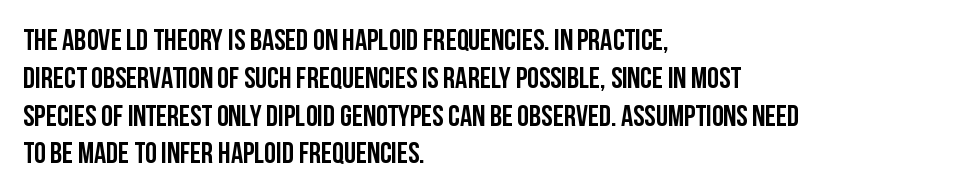
The image shows 30 px semibold, condensed sans-serif type, upright; set left-aligned, normal line spacing (1.26x), normal letter spacing, not underlined; low stroke contrast and a large x-height.
